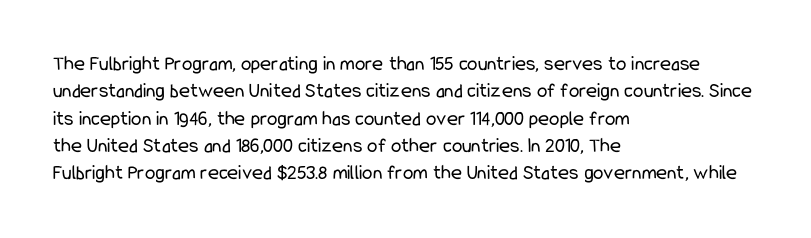
Reading down the block, your eye returns to a fixed left position each line. The weight tops out at a normal text grade. Interline gaps are of average width in this sample. The letters sit at their default tracking, neither squeezed nor spread.
